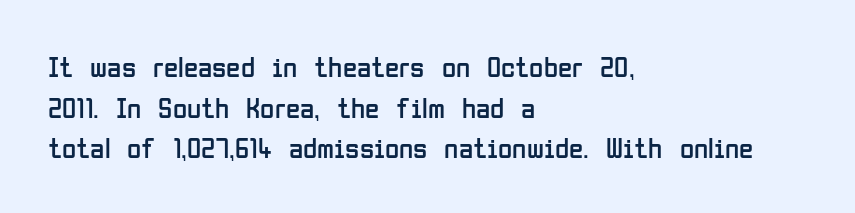
The image shows 29 px regular-weight, condensed sans-serif type, upright; set left-aligned, normal line spacing (1.4x), normal letter spacing, not underlined; low stroke contrast and a medium x-height.
